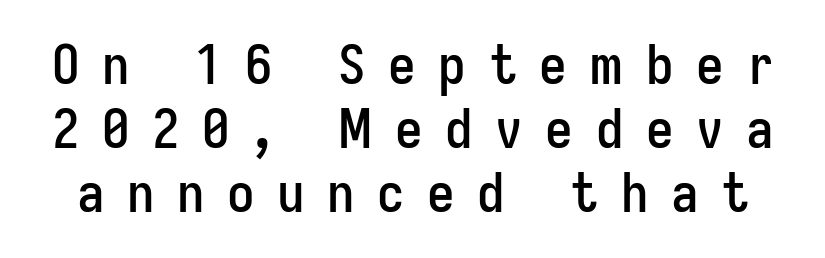
The image shows 55 px condensed sans-serif type, upright; set line spacing 1.16x, unusually wide letter spacing (+0.41 em), not underlined; low stroke contrast and a medium x-height.
